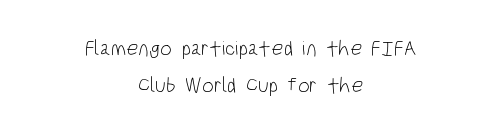
The passage is arranged like a title page — every line centered. Style check: upright. The letters look calm and open, with moderate or lighter stems. Lines of text with bare space underneath. Characters follow at the spacing the type designer built in.
